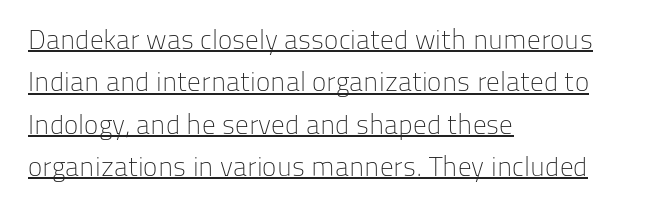
Short note: letters normally spaced. Vertical stems look standard width or narrower in stroke. Alignment: flush left. Every stem runs plumb, perpendicular to the baseline.
